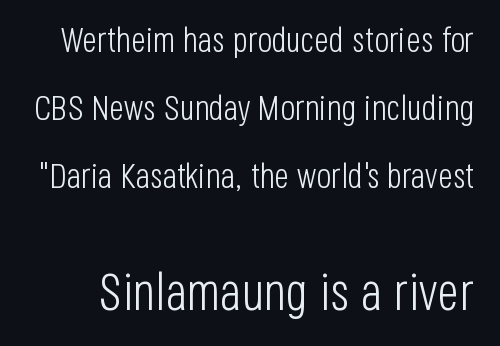
Q: Is the text bold? A: No.
Q: Is the text italic (slanted)? A: No, it is upright.
Q: Is the typeface a serif or a sans-serif typeface? A: Sans-serif.
Q: Is the text underlined? A: No.
Q: Is the spacing between letters normal or unusually wide? A: Normal.
Q: Is the spacing between lines tight, normal or loose? A: Loose.
Q: Which block of text is set in a larger size, the first (top) or the second (bottom)? A: The second (bottom) one.
Q: Width (condensed, normal, or wide)? A: Condensed.
Q: Stroke contrast? A: Low.
Q: x-height? A: Large.
Q: Monospaced? A: No.
